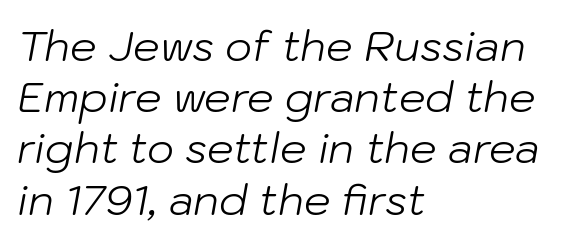
{"italic": "yes", "lean": "right", "slant_degrees": 10, "bold": "no", "weight": "light", "width": "normal", "stroke_contrast": "low", "x_height": "medium", "monospaced": "no", "underline": "no", "align": "left", "line_spacing_ratio": 1.22, "letter_spacing": "normal", "letter_spacing_em": 0.0, "glyph_px": 42}
